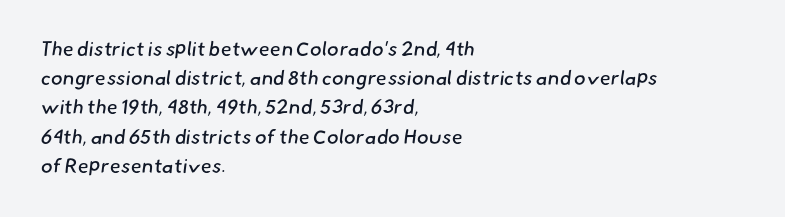
{"bold": "no", "underline": "no", "align": "left", "line_spacing": "normal", "line_spacing_ratio": 1.46, "letter_spacing": "normal", "letter_spacing_em": 0.0, "glyph_px": 20}
